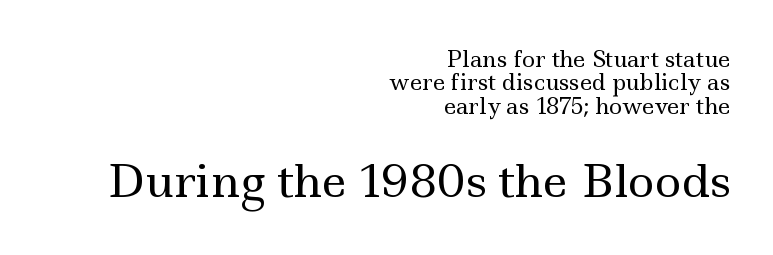
The image shows 45 px regular-weight, wide serif type, upright; set right-aligned, tight line spacing (1.06x), normal letter spacing, not underlined; the second (bottom) block is 2.05x larger; a small x-height.
